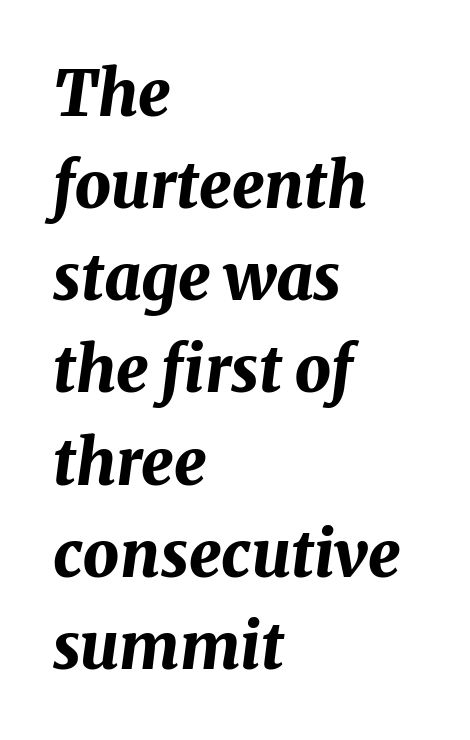
You could not count columns in this text — the font is proportionally spaced. The setting favours the left margin, as ordinary paragraphs usually do. Characters follow at the spacing the type designer built in. Underline: absent. Looking at the ascenders, they clearly lean. Horizontal bands of white between lines are of average thickness.
